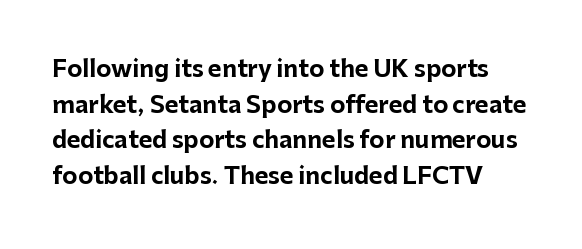
{"italic": "no", "bold": "yes", "underline": "no", "line_spacing": "normal", "line_spacing_ratio": 1.55, "letter_spacing": "normal", "letter_spacing_em": 0.0, "glyph_px": 23}
